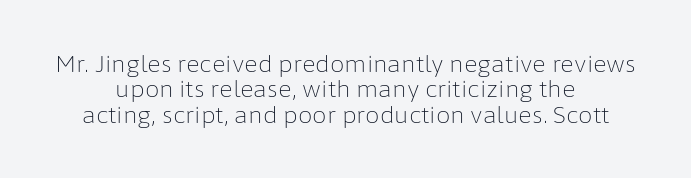
{"italic": "no", "bold": "no", "underline": "no", "align": "center", "line_spacing": "tight", "line_spacing_ratio": 1.1, "letter_spacing": "normal", "letter_spacing_em": 0.0, "glyph_px": 23}
